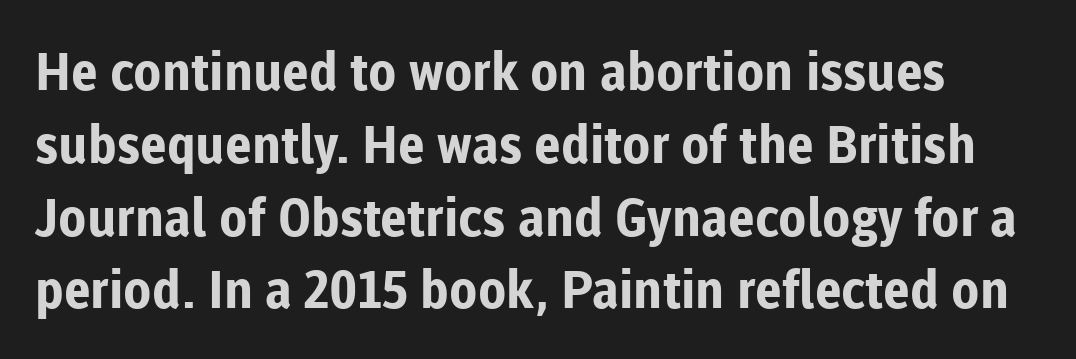
Does the leading feel generous? No, just average. The letters advance in unequal steps, a hallmark of proportional type. Here the glyphs are tracked normally, forming tight word shapes. Heft: maximum for text — a bold.
